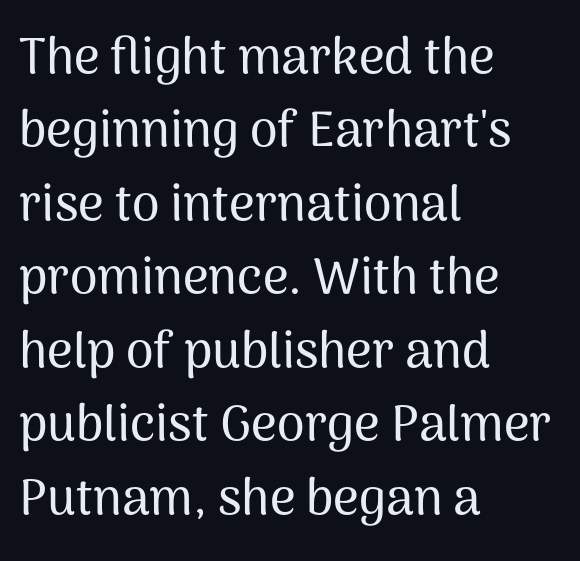
The image shows 50 px sans-serif type, upright; set left-aligned, normal line spacing (1.47x), normal letter spacing, not underlined; medium stroke contrast and a medium x-height.
